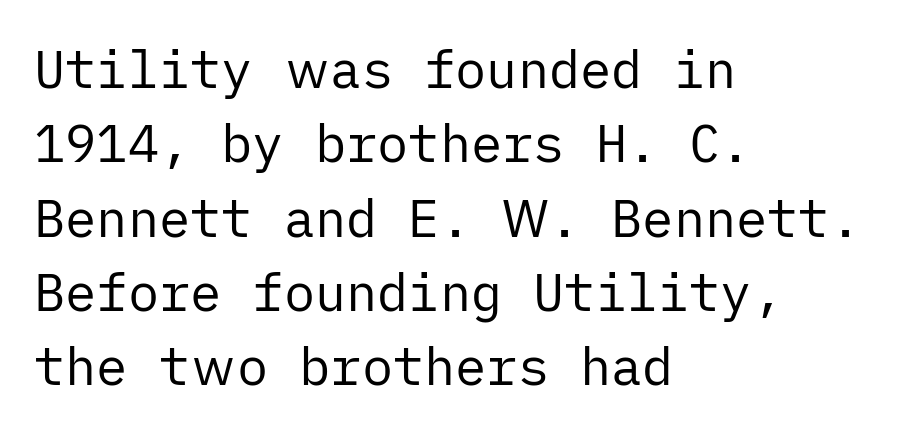
Q: Is the text bold? A: No.
Q: Is the text italic (slanted)? A: No, it is upright.
Q: Is the typeface a serif or a sans-serif typeface? A: Sans-serif.
Q: Is the text underlined? A: No.
Q: How is the paragraph aligned? A: Left-aligned.
Q: Is the spacing between letters normal or unusually wide? A: Normal.
Q: Is the spacing between lines tight, normal or loose? A: Normal.
Q: Width (condensed, normal, or wide)? A: Normal.
Q: Stroke contrast? A: Low.
Q: x-height? A: Medium.
